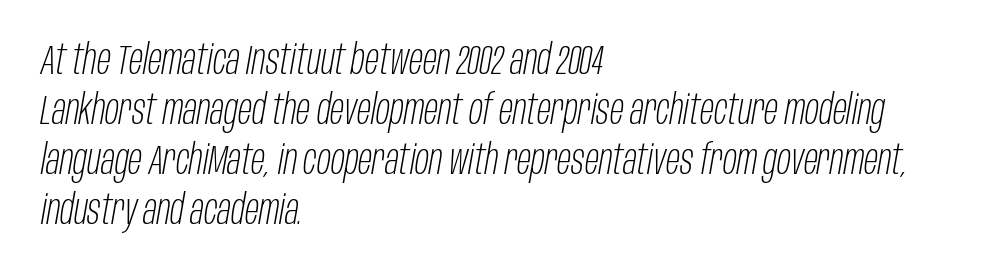
The image shows 41 px light, condensed type, italic (leaning right); set left-aligned, line spacing 1.22x, normal letter spacing, not underlined; low stroke contrast and a large x-height.
